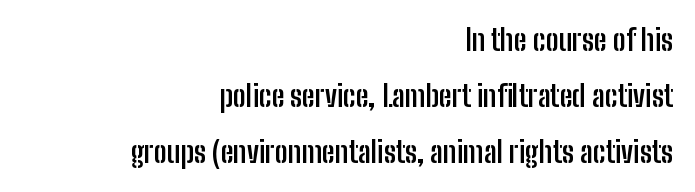
{"serif": "no", "italic": "no", "bold": "yes", "weight": "semibold", "width": "condensed", "stroke_contrast": "low", "x_height": "medium", "monospaced": "no", "underline": "no", "align": "right", "line_spacing": "loose", "line_spacing_ratio": 1.93, "letter_spacing": "normal", "letter_spacing_em": 0.0, "glyph_px": 29}
